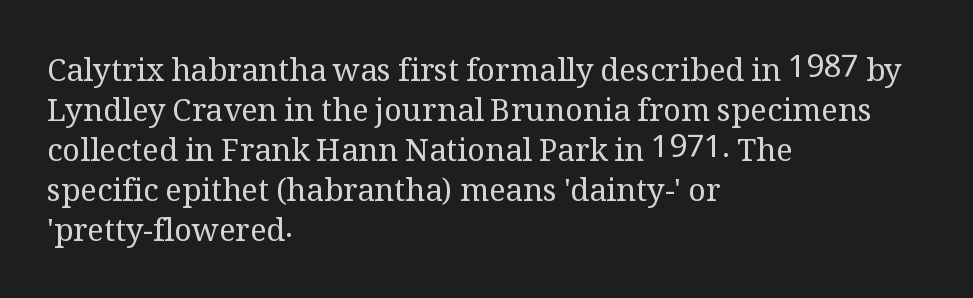
Q: Is the text bold? A: No.
Q: Is the text italic (slanted)? A: No, it is upright.
Q: Is the typeface a serif or a sans-serif typeface? A: Serif.
Q: Is the text underlined? A: No.
Q: How is the paragraph aligned? A: Left-aligned.
Q: Is the spacing between letters normal or unusually wide? A: Normal.
Q: Is the spacing between lines tight, normal or loose? A: Normal.
Q: Width (condensed, normal, or wide)? A: Normal.
Q: Stroke contrast? A: Medium.
Q: x-height? A: Medium.
Q: Monospaced? A: No.
